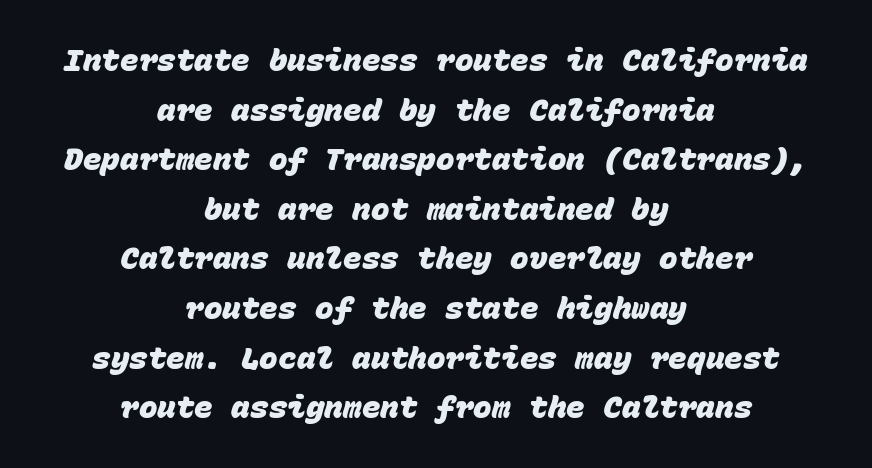
The image shows 31 px heavy sans-serif type, monospaced; set centered, normal line spacing (1.6x), normal letter spacing, not underlined; low stroke contrast and a large x-height.
